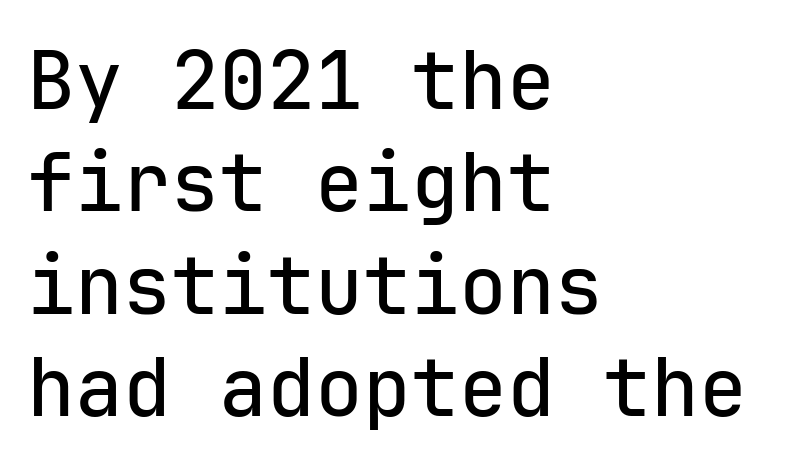
{"serif": "no", "italic": "no", "width": "normal", "stroke_contrast": "low", "x_height": "medium", "monospaced": "yes", "underline": "no", "align": "left", "line_spacing": "normal", "line_spacing_ratio": 1.28, "letter_spacing": "normal", "letter_spacing_em": 0.0, "glyph_px": 80}
